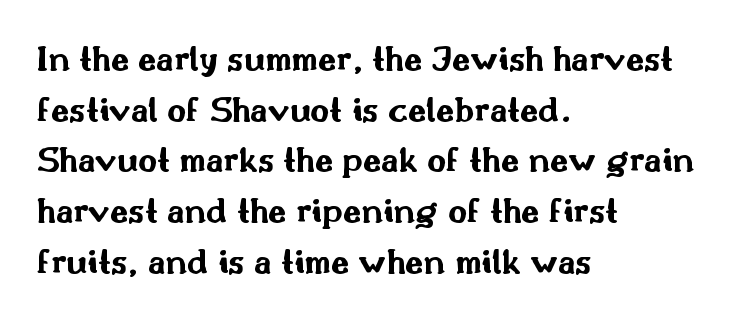
Q: Is the text bold? A: Yes.
Q: Is the text italic (slanted)? A: No, it is upright.
Q: Is the typeface a serif or a sans-serif typeface? A: Sans-serif.
Q: Is the text underlined? A: No.
Q: How is the paragraph aligned? A: Left-aligned.
Q: Is the spacing between letters normal or unusually wide? A: Normal.
Q: Is the spacing between lines tight, normal or loose? A: Normal.
Q: Width (condensed, normal, or wide)? A: Wide.
Q: Stroke contrast? A: Medium.
Q: x-height? A: Small.
Q: Monospaced? A: No.
